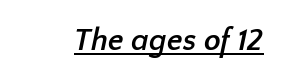
This sample has the flowing, uneven cadence of proportional lettering. Students, observe the line beneath the letters — that is underlining. Inter-character spacing is left at the font's built-in metrics. Chunky letters — that's bold for sure. Each letter's strokes conclude bluntly, with no projecting serifs.
